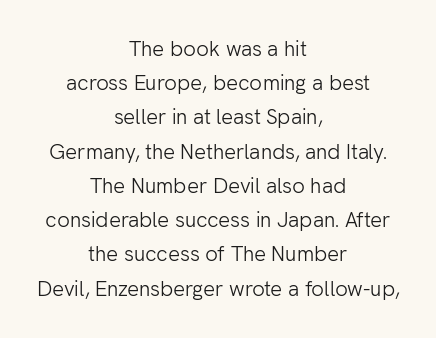
{"italic": "no", "bold": "no", "underline": "no", "align": "center", "line_spacing": "normal", "line_spacing_ratio": 1.63, "letter_spacing": "normal", "letter_spacing_em": 0.0, "glyph_px": 21}
